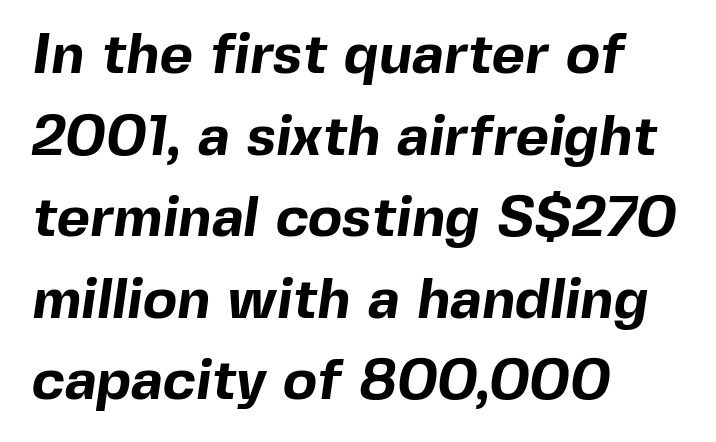
{"serif": "no", "bold": "yes", "weight": "bold", "width": "normal", "x_height": "medium", "monospaced": "no", "underline": "no", "align": "left", "line_spacing": "normal", "line_spacing_ratio": 1.43, "letter_spacing": "normal", "letter_spacing_em": 0.0, "glyph_px": 57}
